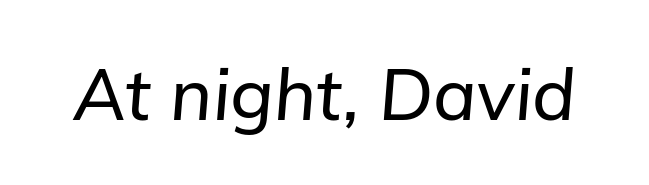
{"italic": "yes", "lean": "right", "slant_degrees": 5, "width": "normal", "stroke_contrast": "low", "x_height": "medium", "monospaced": "no", "underline": "no", "letter_spacing": "normal", "letter_spacing_em": 0.0, "glyph_px": 72}
